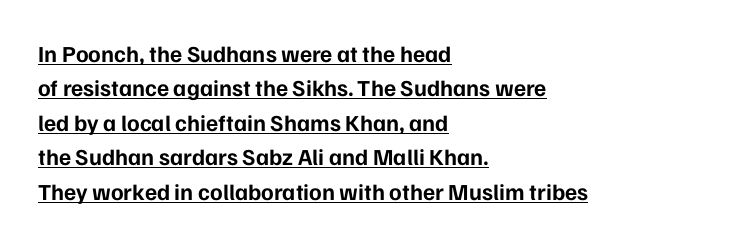
The image shows 23 px bold type, upright; set left-aligned, normal line spacing (1.5x), normal letter spacing, underlined.
